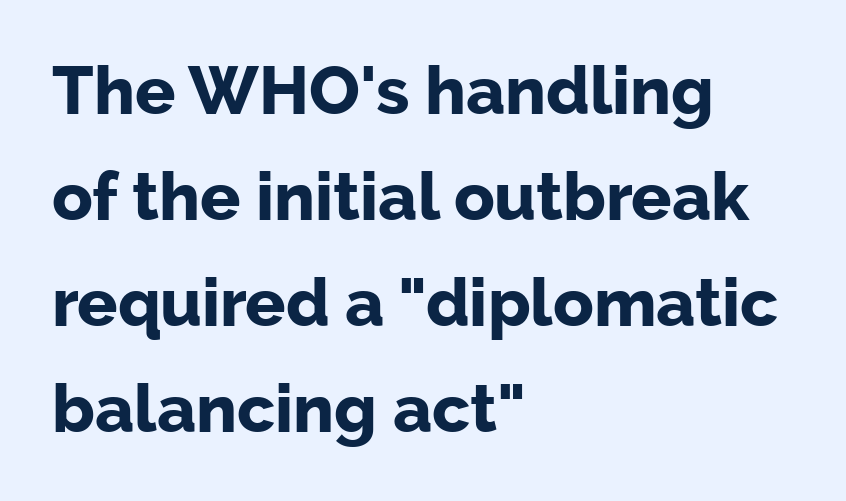
The image shows 67 px bold sans-serif type, upright; set left-aligned, normal line spacing (1.58x), normal letter spacing, not underlined; low stroke contrast and a medium x-height.
